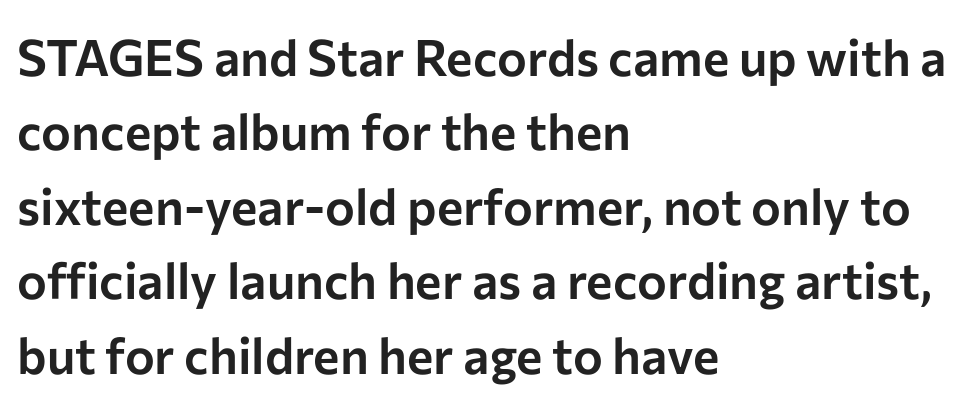
Q: Is the text italic (slanted)? A: No, it is upright.
Q: Is the typeface a serif or a sans-serif typeface? A: Sans-serif.
Q: Is the text underlined? A: No.
Q: How is the paragraph aligned? A: Left-aligned.
Q: Is the spacing between letters normal or unusually wide? A: Normal.
Q: Is the spacing between lines tight, normal or loose? A: Normal.
Q: Width (condensed, normal, or wide)? A: Normal.
Q: Stroke contrast? A: Low.
Q: x-height? A: Medium.
Q: Monospaced? A: No.
